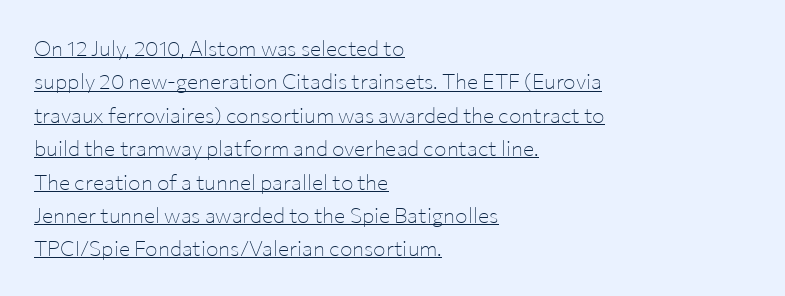
{"italic": "no", "bold": "no", "underline": "yes", "align": "left", "line_spacing": "normal", "line_spacing_ratio": 1.59, "letter_spacing": "normal", "letter_spacing_em": 0.0, "glyph_px": 21}
